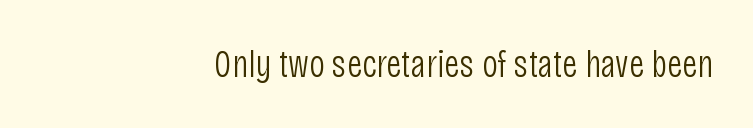
The image shows 39 px light, condensed sans-serif type, upright; set right-aligned, normal letter spacing, not underlined; low stroke contrast and a large x-height.
